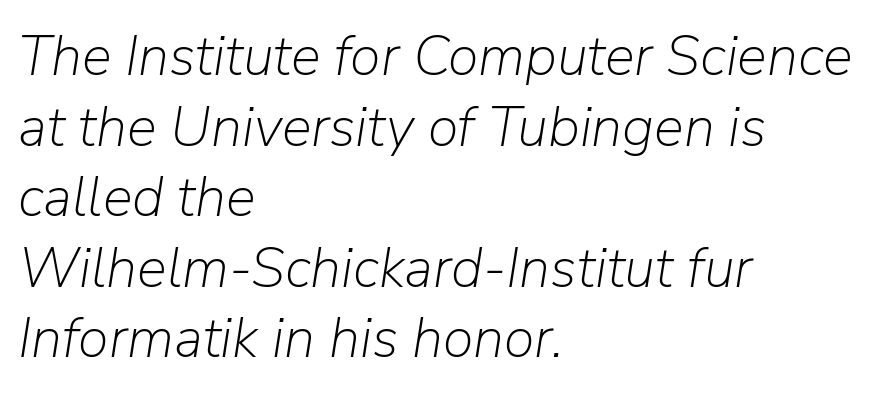
The image shows 56 px light type, italic (leaning right); set left-aligned, normal line spacing (1.26x), normal letter spacing, not underlined; low stroke contrast and a medium x-height.
